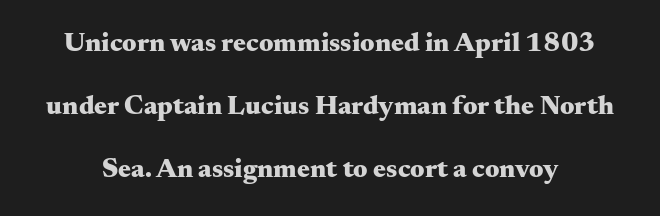
The image shows 27 px bold type, upright; set loose line spacing (2.33x), normal letter spacing, not underlined.
